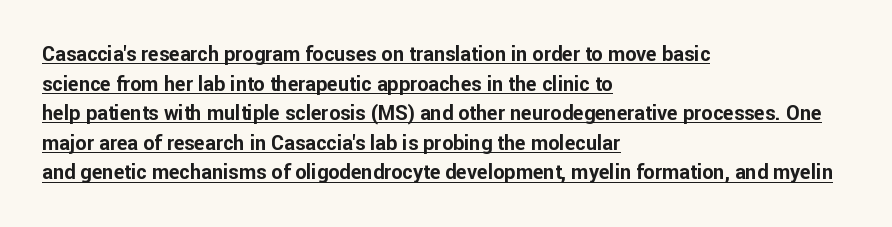
Leftover space on each line is placed entirely after the last word. The space between consecutive lines is moderate. Ordinary non-slanted type is in use. This sample uses plain, unmodified letter spacing. Students, observe the line beneath the letters — that is underlining. The font is running at its bold setting.
